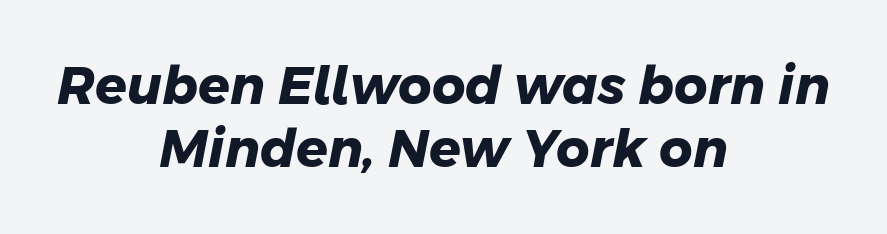
Q: Is the text bold? A: Yes.
Q: Is the typeface a serif or a sans-serif typeface? A: Sans-serif.
Q: Is the text underlined? A: No.
Q: How is the paragraph aligned? A: Centered.
Q: Is the spacing between letters normal or unusually wide? A: Normal.
Q: Width (condensed, normal, or wide)? A: Normal.
Q: Stroke contrast? A: Low.
Q: x-height? A: Medium.
Q: Monospaced? A: No.
